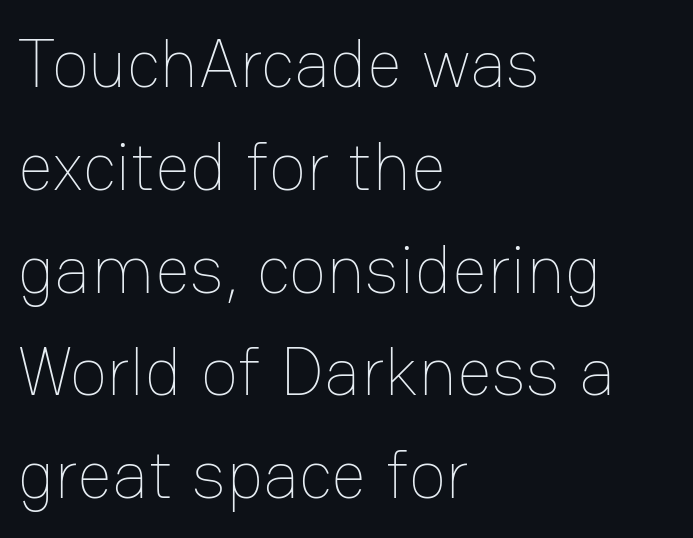
The letters look calm and open, with moderate or lighter stems. Underlining? Definitely not there. Standard letterfit; no display-style spreading of the glyphs. The paragraph has a hard left edge and a soft right edge. Horizontal bands of white between lines are of average thickness. The typography opts for an upright posture over an oblique one.
